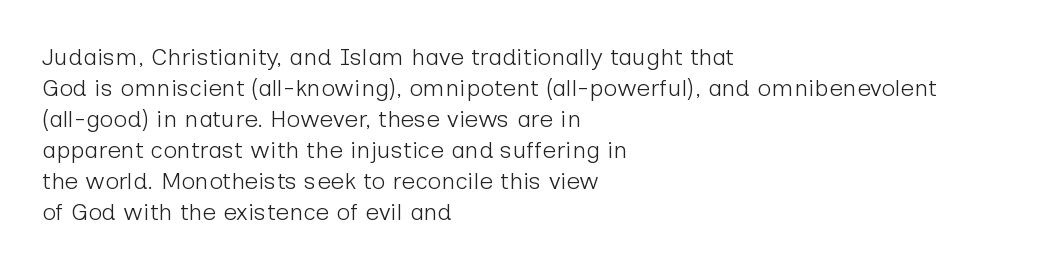
{"italic": "no", "bold": "no", "underline": "no", "align": "left", "line_spacing": "normal", "line_spacing_ratio": 1.29, "letter_spacing": "normal", "letter_spacing_em": 0.0, "glyph_px": 24}
